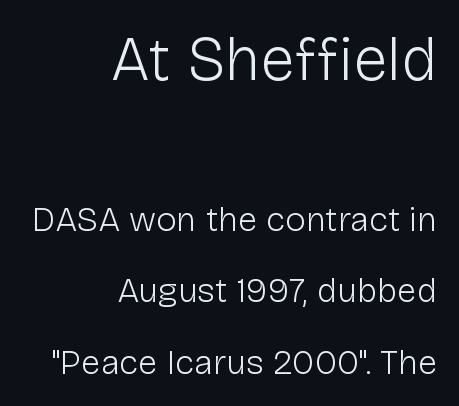
{"serif": "no", "italic": "no", "bold": "no", "weight": "light", "width": "normal", "stroke_contrast": "low", "x_height": "medium", "monospaced": "no", "underline": "no", "align": "right", "line_spacing": "loose", "line_spacing_ratio": 2.04, "letter_spacing": "normal", "letter_spacing_em": 0.0, "larger_block": "first", "size_ratio": 1.77, "glyph_px": 62}
